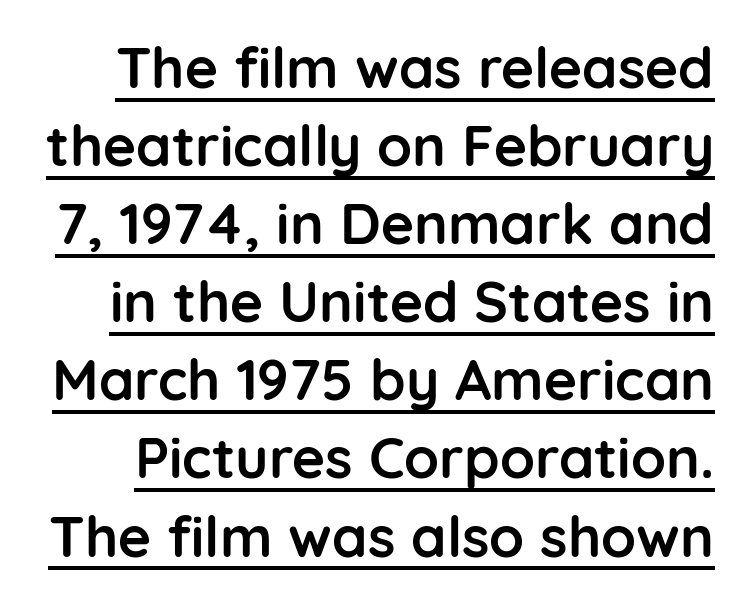
{"serif": "no", "italic": "no", "bold": "yes", "weight": "semibold", "width": "normal", "stroke_contrast": "low", "x_height": "medium", "monospaced": "no", "underline": "yes", "line_spacing": "normal", "line_spacing_ratio": 1.37, "letter_spacing": "normal", "letter_spacing_em": 0.0, "glyph_px": 57}
